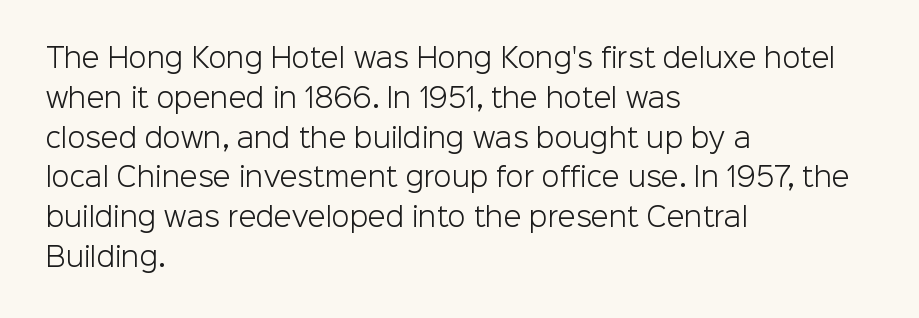
Nobody touched the tracking dial on this one. Line starts are locked; line ends wander. The block of text has a typical density, with ordinary space between rows. The glyphs are unaccompanied by any horizontal stroke below them. Notice how the stems are strictly vertical — no italics here. These glyphs show unthickened strokes, regular width or finer.
